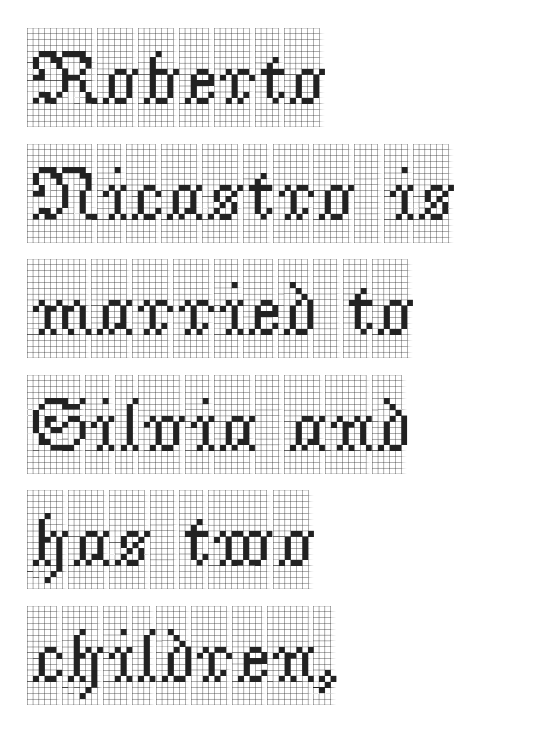
Q: Is the text italic (slanted)? A: No, it is upright.
Q: Is the typeface a serif or a sans-serif typeface? A: Serif.
Q: Is the text underlined? A: No.
Q: How is the paragraph aligned? A: Left-aligned.
Q: Is the spacing between letters normal or unusually wide? A: Normal.
Q: Is the spacing between lines tight, normal or loose? A: Normal.
Q: Width (condensed, normal, or wide)? A: Condensed.
Q: x-height? A: Large.
Q: Monospaced? A: No.
